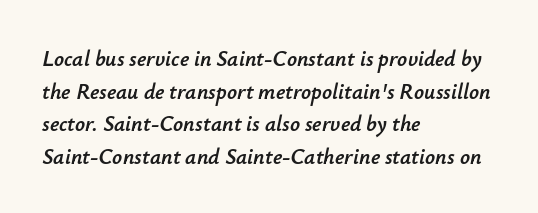
{"italic": "yes", "lean": "right", "slant_degrees": 12, "underline": "no", "align": "left", "line_spacing": "normal", "line_spacing_ratio": 1.48, "letter_spacing": "normal", "letter_spacing_em": 0.0, "glyph_px": 22}
